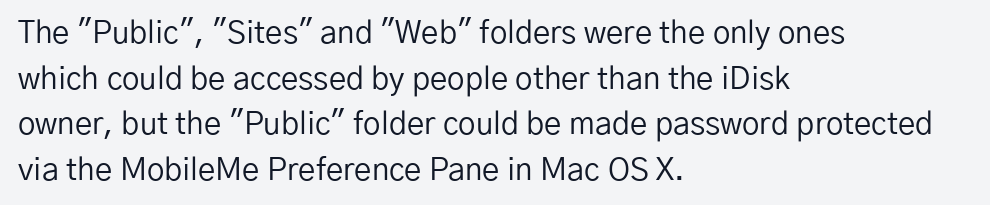
The image shows 31 px regular-weight sans-serif type, upright; set left-aligned, normal line spacing (1.47x), normal letter spacing, not underlined; low stroke contrast and a medium x-height.
